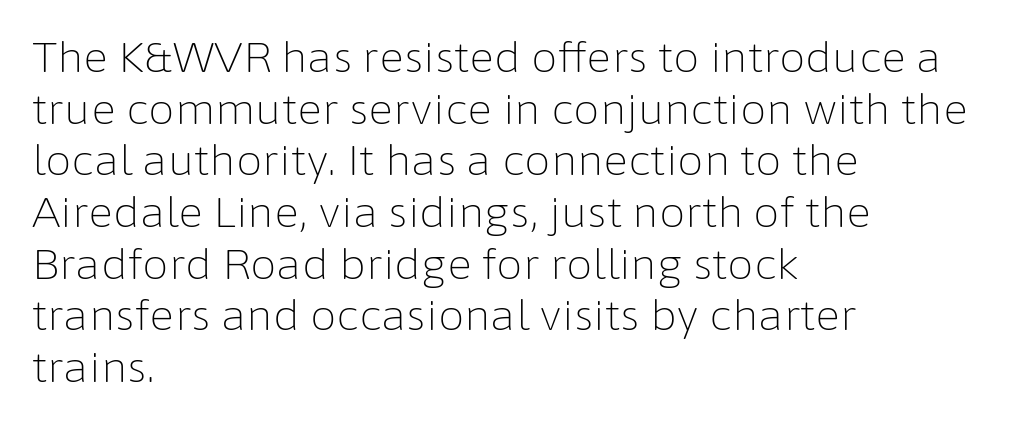
These lines were composed using upright roman letters. Bare-footed words on every line. No chunkiness to these letters — they're not bold. Each letter keeps its own natural width here, so spacing adapts to shape.
